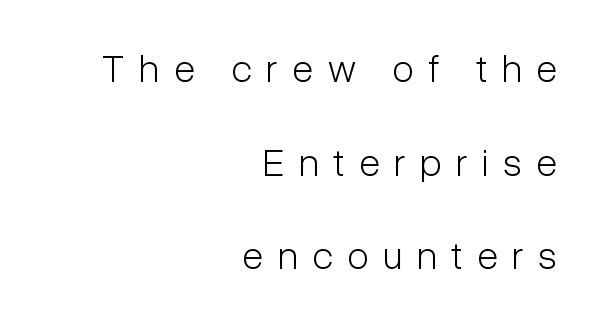
{"serif": "no", "italic": "no", "bold": "no", "weight": "light", "width": "condensed", "stroke_contrast": "low", "x_height": "medium", "monospaced": "no", "underline": "no", "align": "right", "line_spacing": "loose", "line_spacing_ratio": 2.4, "letter_spacing": "wide", "letter_spacing_em": 0.37, "glyph_px": 39}
